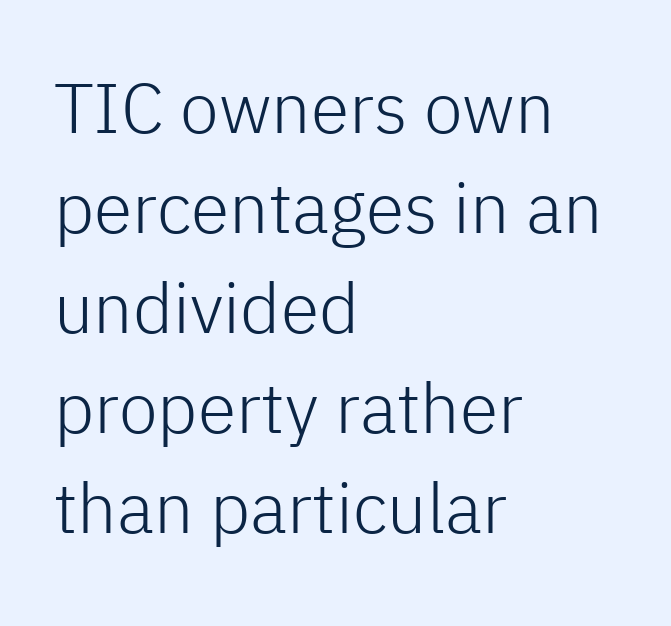
Q: Is the text bold? A: No.
Q: Is the text italic (slanted)? A: No, it is upright.
Q: Is the typeface a serif or a sans-serif typeface? A: Sans-serif.
Q: Is the text underlined? A: No.
Q: How is the paragraph aligned? A: Left-aligned.
Q: Is the spacing between letters normal or unusually wide? A: Normal.
Q: Is the spacing between lines tight, normal or loose? A: Normal.
Q: Width (condensed, normal, or wide)? A: Normal.
Q: Stroke contrast? A: Low.
Q: x-height? A: Medium.
Q: Monospaced? A: No.
